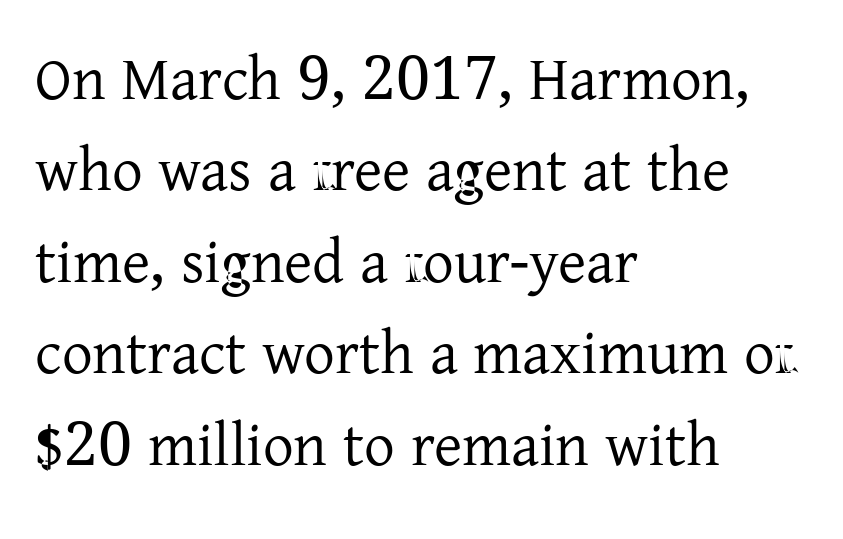
{"serif": "yes", "italic": "no", "bold": "no", "weight": "regular", "width": "normal", "stroke_contrast": "low", "x_height": "medium", "monospaced": "no", "underline": "no", "align": "left", "line_spacing": "normal", "line_spacing_ratio": 1.5, "letter_spacing": "normal", "letter_spacing_em": 0.0, "glyph_px": 61}
